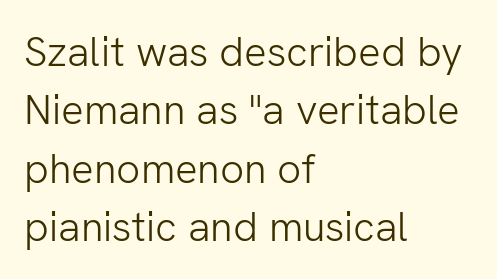
The image shows 42 px light sans-serif type, upright; set left-aligned, normal line spacing (1.39x), normal letter spacing, not underlined; low stroke contrast and a medium x-height.
